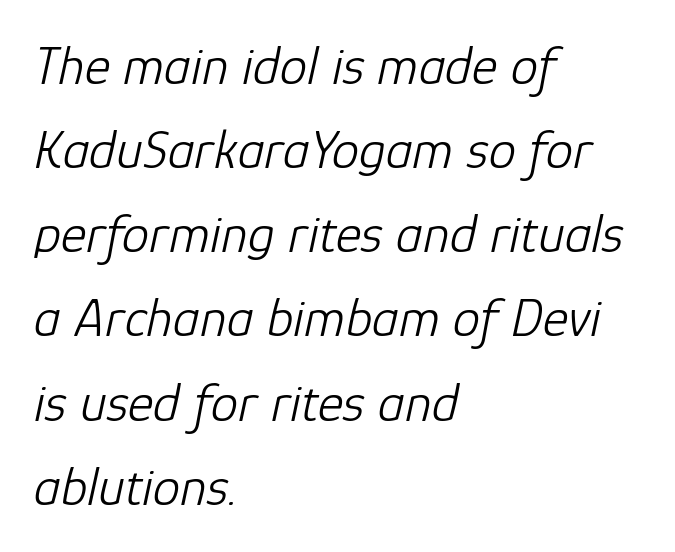
The image shows 55 px light type, italic (leaning right); set left-aligned, normal line spacing (1.53x), normal letter spacing, not underlined; low stroke contrast and a medium x-height.
